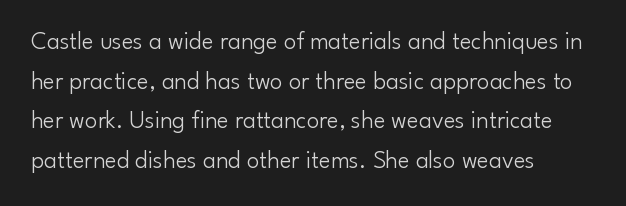
No italicization has been applied; the sample stays upright. Which margin do the lines hug? The left one — the right edge is uneven. Interline gaps are of average width in this sample. Descender tails drop into unmarked territory.
